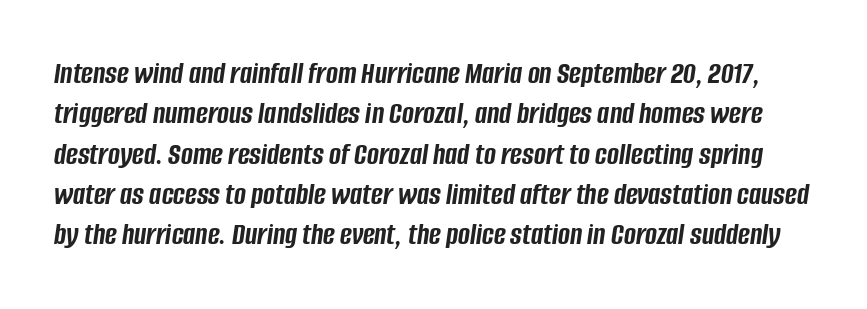
Q: Is the text bold? A: Yes.
Q: Is the text italic (slanted)? A: Yes, it leans right by about 8 degrees.
Q: Is the text underlined? A: No.
Q: Is the spacing between letters normal or unusually wide? A: Normal.
Q: Is the spacing between lines tight, normal or loose? A: Normal.
Q: Width (condensed, normal, or wide)? A: Condensed.
Q: Stroke contrast? A: Low.
Q: x-height? A: Large.
Q: Monospaced? A: No.
